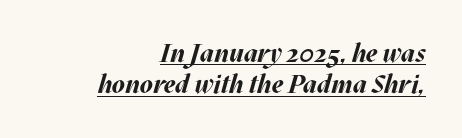
The words here are underlined. One-word summary of the alignment: right. I'd describe the lettering as bold — thick and assertive. Words appear dense and cohesive because spacing is normal. The glyphs look as if they've been sheared to an angle.
